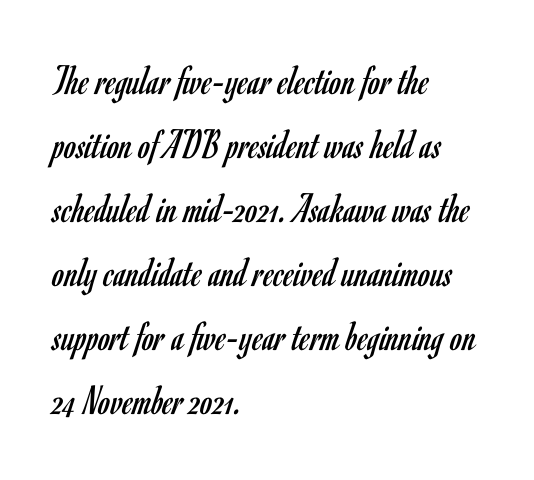
{"serif": "no", "bold": "no", "weight": "regular", "width": "condensed", "stroke_contrast": "low", "x_height": "small", "monospaced": "no", "underline": "no", "align": "left", "line_spacing": "normal", "line_spacing_ratio": 1.49, "letter_spacing": "normal", "letter_spacing_em": 0.0, "glyph_px": 43}
